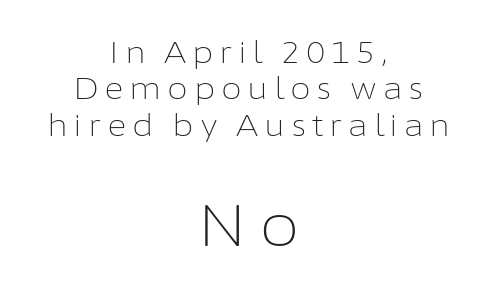
Think standard paragraph weight, or any step lighter than that. Note: smaller setting up top, larger setting below. Decoration check: the copy has no underline. Look at the bottom of the vertical strokes: they stop flat, with no serifs.
